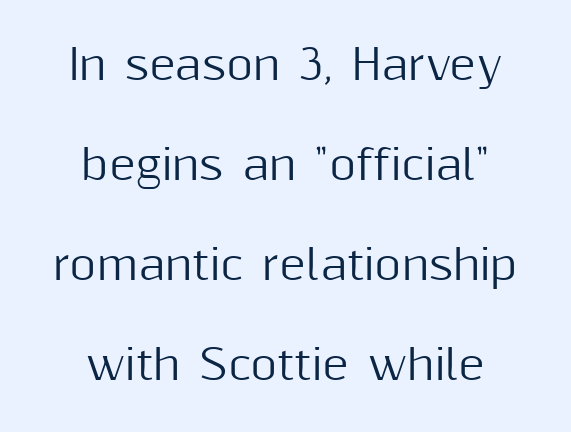
Q: Is the text italic (slanted)? A: No, it is upright.
Q: Is the typeface a serif or a sans-serif typeface? A: Sans-serif.
Q: Is the text underlined? A: No.
Q: How is the paragraph aligned? A: Centered.
Q: Is the spacing between letters normal or unusually wide? A: Normal.
Q: Is the spacing between lines tight, normal or loose? A: Loose.
Q: Width (condensed, normal, or wide)? A: Normal.
Q: Stroke contrast? A: Medium.
Q: x-height? A: Medium.
Q: Monospaced? A: No.
